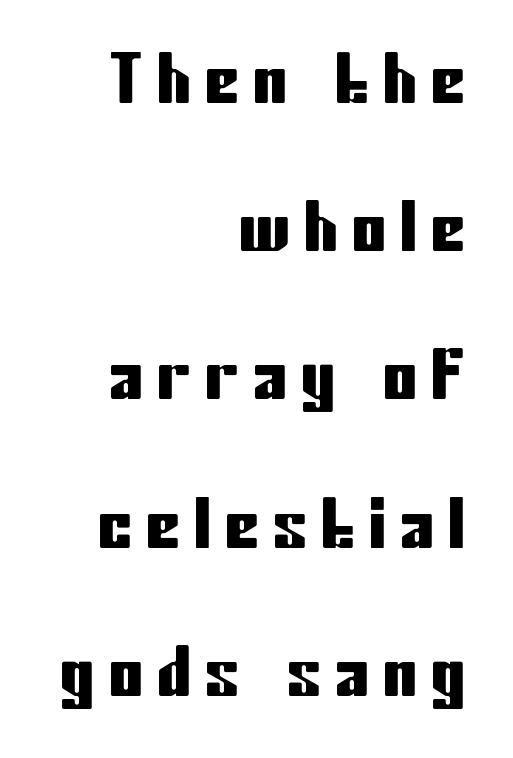
Q: Is the text italic (slanted)? A: No, it is upright.
Q: Is the typeface a serif or a sans-serif typeface? A: Sans-serif.
Q: Is the text underlined? A: No.
Q: How is the paragraph aligned? A: Right-aligned.
Q: Is the spacing between letters normal or unusually wide? A: Unusually wide.
Q: Is the spacing between lines tight, normal or loose? A: Loose.
Q: Width (condensed, normal, or wide)? A: Condensed.
Q: Stroke contrast? A: Low.
Q: x-height? A: Medium.
Q: Monospaced? A: No.
